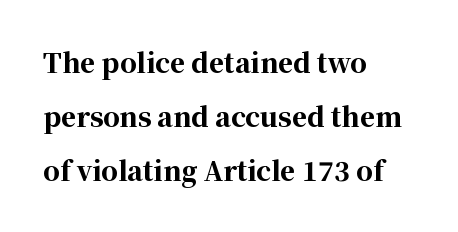
The image shows 26 px bold type, upright; set left-aligned, loose line spacing (2.07x), normal letter spacing, not underlined.
